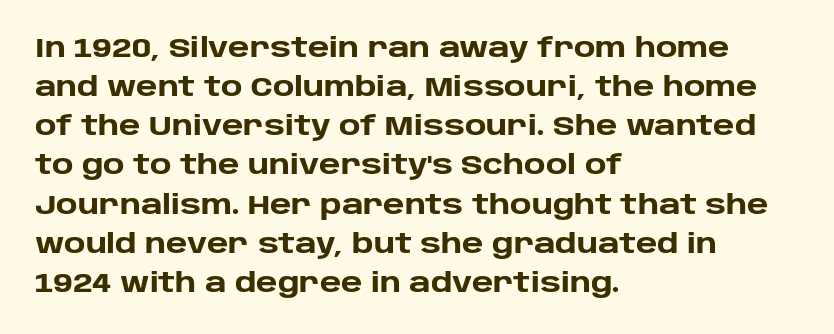
{"italic": "no", "bold": "yes", "underline": "no", "align": "left", "line_spacing": "normal", "line_spacing_ratio": 1.45, "letter_spacing": "normal", "letter_spacing_em": 0.0, "glyph_px": 27}
